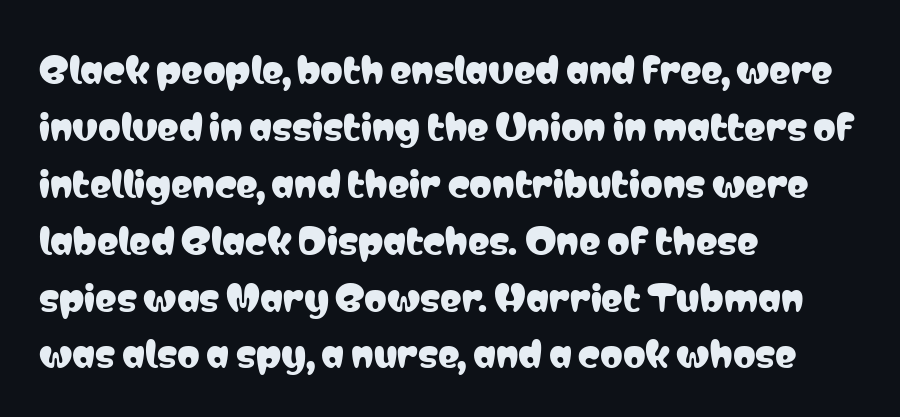
{"serif": "no", "italic": "no", "width": "condensed", "stroke_contrast": "low", "x_height": "medium", "monospaced": "no", "underline": "no", "align": "left", "line_spacing": "normal", "line_spacing_ratio": 1.58, "letter_spacing": "normal", "letter_spacing_em": 0.0, "glyph_px": 36}
